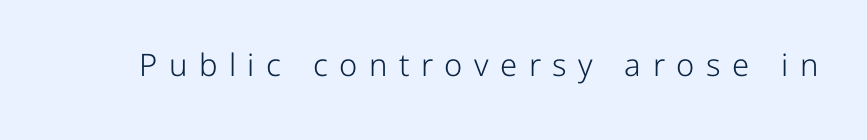
The image shows 31 px light sans-serif type, upright; set unusually wide letter spacing (+0.37 em), not underlined; low stroke contrast and a medium x-height.
